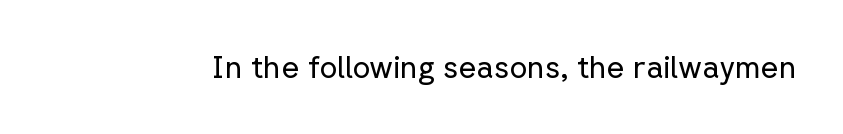
Varying glyph widths throughout — classic text-font behaviour. This sample uses plain, unmodified letter spacing. Nobody drew a line under any word here. Summary of weight: not heavy and not bold.
